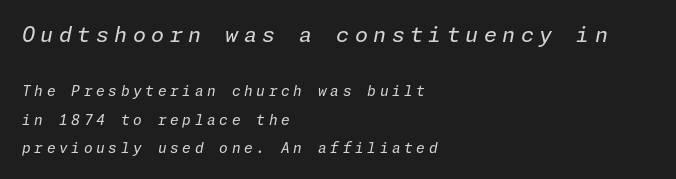
{"italic": "yes", "lean": "right", "slant_degrees": 11, "bold": "no", "underline": "no", "align": "left", "line_spacing": "loose", "line_spacing_ratio": 2.05, "letter_spacing": "wide", "letter_spacing_em": 0.26, "larger_block": "first", "size_ratio": 1.5, "glyph_px": 21}
